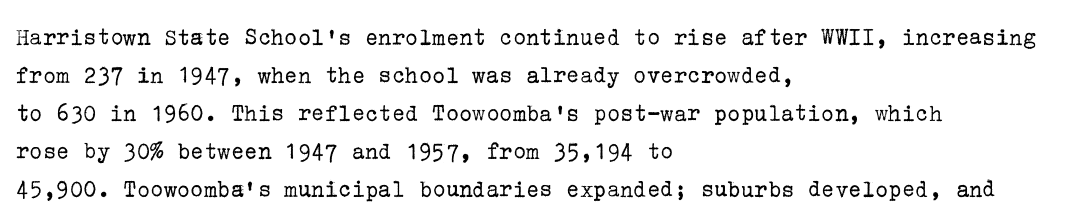
The font's upright variant was chosen for this text. The specimen omits any rule beneath the text block's lines. All the whitespace from short lines collects on the right. Tracking here is standard; glyphs follow each other at the usual distance.
